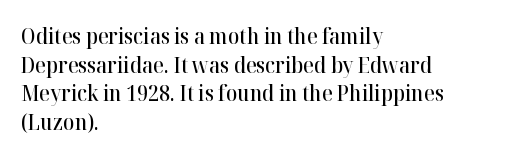
This sample uses an upright cut, with every glyph sitting square on the baseline. Moderately thickened strokes mark this as semibold type. Short note: letters normally spaced. A typesetter would call this leading conventional body-copy spacing. Just letters on the line, the space beneath them empty. Casual observation: everything's shoved over to the left.
